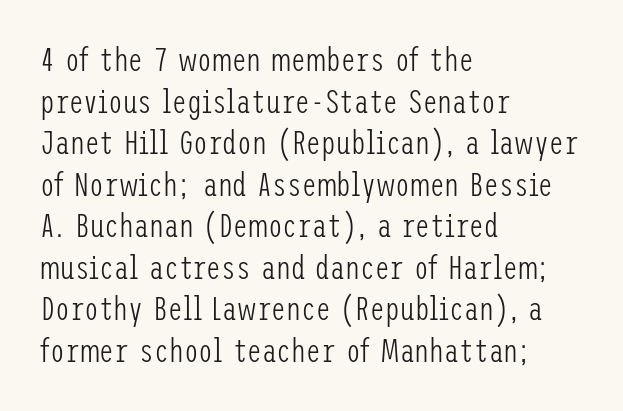
Q: Is the text bold? A: No.
Q: Is the text italic (slanted)? A: No, it is upright.
Q: Is the typeface a serif or a sans-serif typeface? A: Sans-serif.
Q: Is the text underlined? A: No.
Q: How is the paragraph aligned? A: Left-aligned.
Q: Is the spacing between letters normal or unusually wide? A: Normal.
Q: Is the spacing between lines tight, normal or loose? A: Normal.
Q: Width (condensed, normal, or wide)? A: Condensed.
Q: Stroke contrast? A: Low.
Q: x-height? A: Medium.
